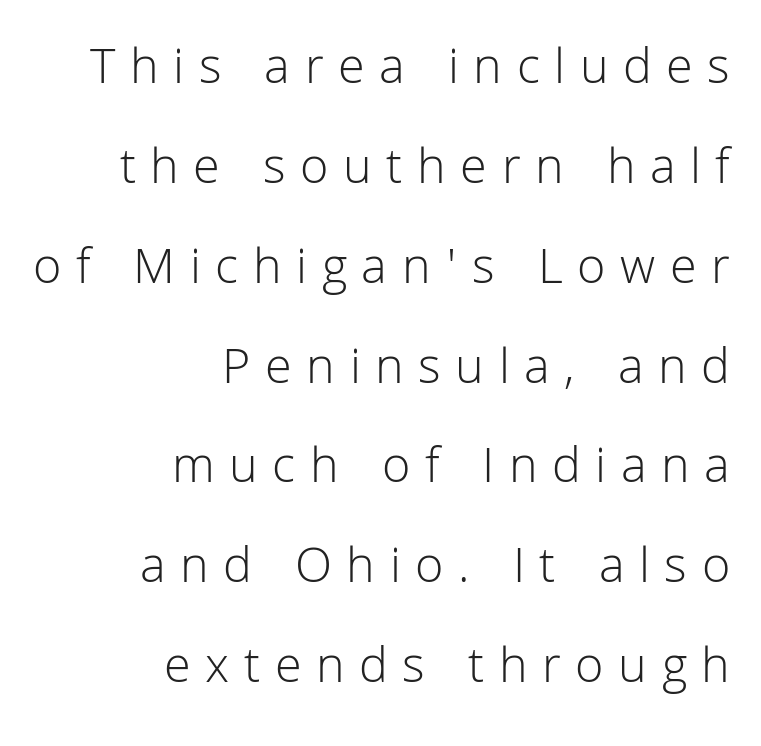
The image shows 52 px light sans-serif type, upright; set right-aligned, loose line spacing (1.92x), unusually wide letter spacing (+0.28 em), not underlined; low stroke contrast and a medium x-height.
